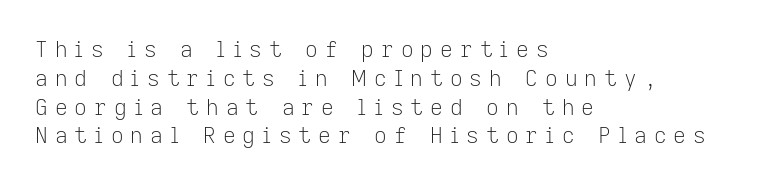
Q: Is the text bold? A: No.
Q: Is the text italic (slanted)? A: No, it is upright.
Q: Is the text underlined? A: No.
Q: How is the paragraph aligned? A: Left-aligned.
Q: Is the spacing between letters normal or unusually wide? A: Unusually wide.
Q: Is the spacing between lines tight, normal or loose? A: Normal.
